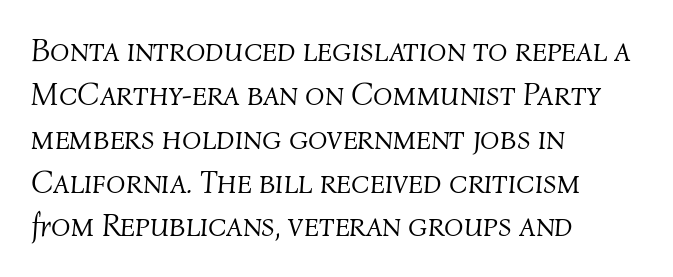
Q: Is the text bold? A: No.
Q: Is the text italic (slanted)? A: Yes, it leans right by about 4 degrees.
Q: Is the text underlined? A: No.
Q: How is the paragraph aligned? A: Left-aligned.
Q: Is the spacing between letters normal or unusually wide? A: Normal.
Q: Is the spacing between lines tight, normal or loose? A: Normal.
Q: Width (condensed, normal, or wide)? A: Normal.
Q: Stroke contrast? A: Medium.
Q: x-height? A: Medium.
Q: Monospaced? A: No.
